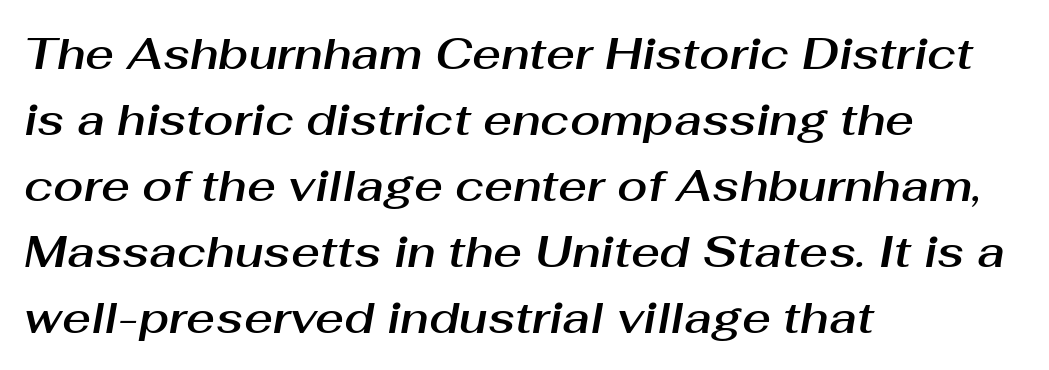
Q: Is the text italic (slanted)? A: Yes, it leans right by about 10 degrees.
Q: Is the text underlined? A: No.
Q: How is the paragraph aligned? A: Left-aligned.
Q: Is the spacing between letters normal or unusually wide? A: Normal.
Q: Is the spacing between lines tight, normal or loose? A: Normal.
Q: Width (condensed, normal, or wide)? A: Normal.
Q: Stroke contrast? A: Medium.
Q: x-height? A: Medium.
Q: Monospaced? A: No.
